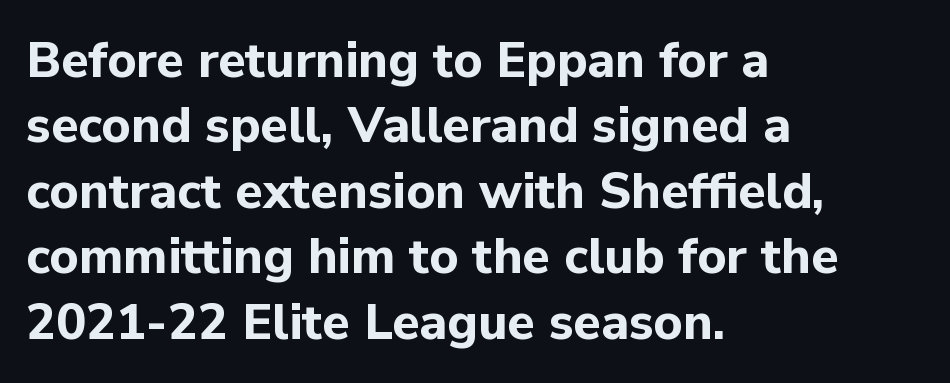
{"serif": "no", "italic": "no", "bold": "yes", "weight": "bold", "width": "normal", "stroke_contrast": "low", "x_height": "medium", "monospaced": "no", "underline": "no", "align": "left", "line_spacing": "normal", "line_spacing_ratio": 1.31, "letter_spacing": "normal", "letter_spacing_em": 0.0, "glyph_px": 50}
